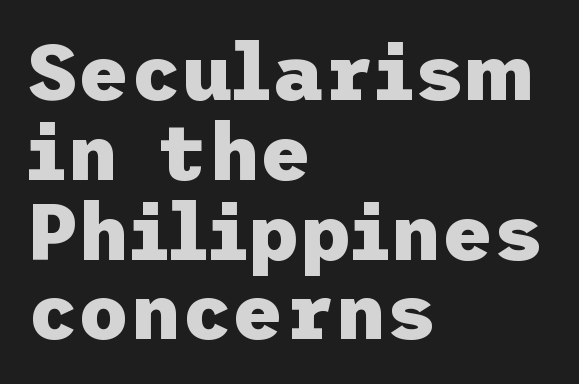
{"serif": "no", "italic": "no", "bold": "yes", "weight": "heavy", "width": "normal", "stroke_contrast": "low", "x_height": "medium", "underline": "no", "align": "left", "line_spacing": "tight", "line_spacing_ratio": 1.01, "letter_spacing": "normal", "letter_spacing_em": 0.0, "glyph_px": 79}
